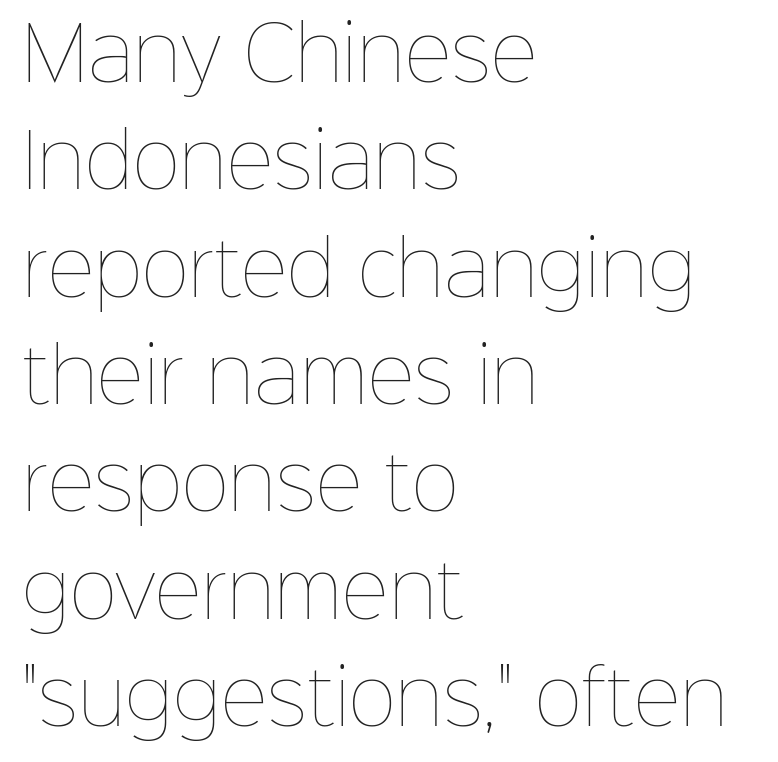
{"italic": "no", "bold": "no", "weight": "thin", "width": "normal", "stroke_contrast": "low", "x_height": "medium", "monospaced": "no", "underline": "no", "align": "left", "line_spacing": "normal", "line_spacing_ratio": 1.47, "letter_spacing": "normal", "letter_spacing_em": 0.0, "glyph_px": 73}
